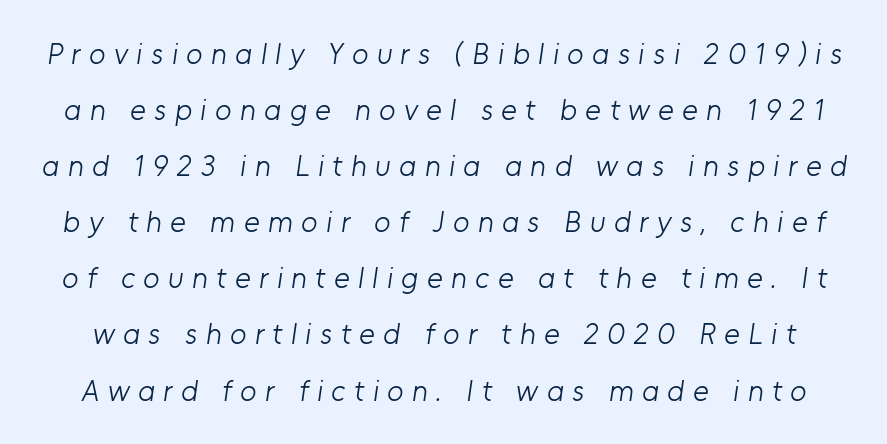
{"serif": "no", "bold": "no", "weight": "light", "width": "normal", "stroke_contrast": "low", "x_height": "medium", "monospaced": "no", "underline": "no", "line_spacing_ratio": 1.87, "letter_spacing": "wide", "letter_spacing_em": 0.28, "glyph_px": 30}
